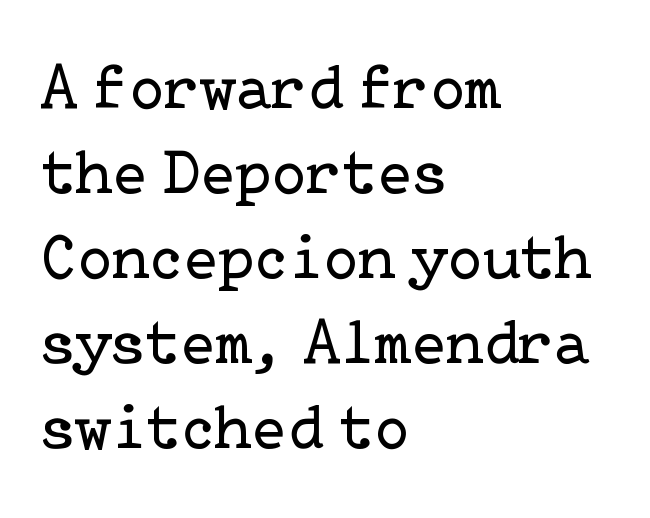
Stroke mass is kept to a normal reading level or below. The space between consecutive lines is moderate. Are there feet on the stems? There are — it's a serif. Alignment: flush left. Check the space under the baseline: it is left empty.
